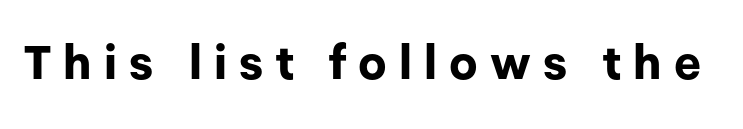
The image shows 47 px bold sans-serif type, upright; set unusually wide letter spacing (+0.26 em), not underlined; low stroke contrast and a medium x-height.
